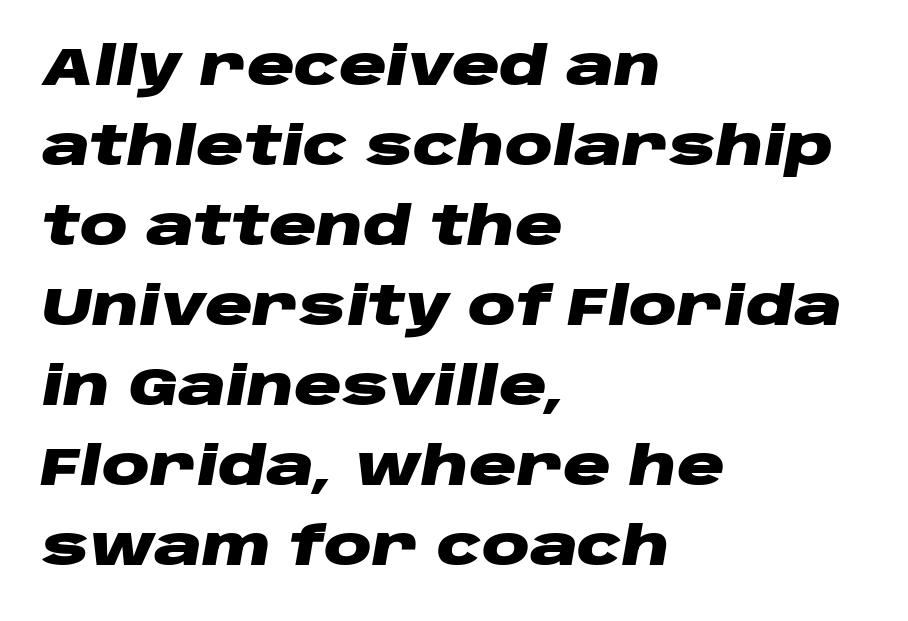
The image shows 53 px heavy, wide type, italic (leaning right); set left-aligned, normal line spacing (1.51x), normal letter spacing, not underlined; low stroke contrast and a large x-height.
